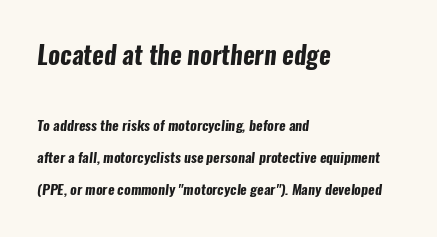
The image shows 25 px bold type; set left-aligned, loose line spacing (2.31x), normal letter spacing, not underlined; the first (top) block is 1.79x larger.
